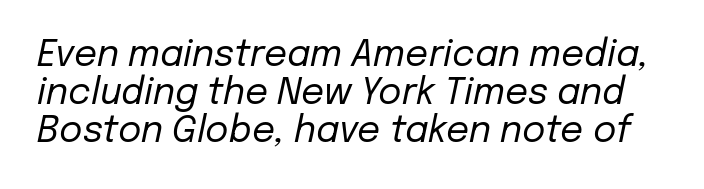
{"italic": "yes", "lean": "right", "slant_degrees": 12, "bold": "no", "weight": "regular", "width": "normal", "stroke_contrast": "low", "x_height": "medium", "monospaced": "no", "underline": "no", "line_spacing": "tight", "line_spacing_ratio": 1.06, "letter_spacing": "normal", "letter_spacing_em": 0.0, "glyph_px": 36}
